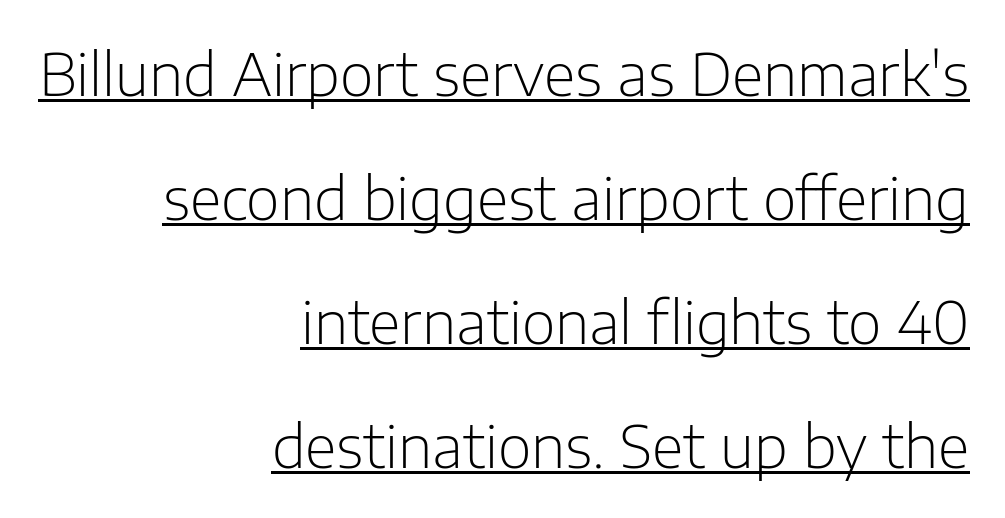
The font is comparable to plain body text, perhaps lighter. Does the copy run flush right? Yes — the right margin is perfectly even. The lettering holds an erect, upright posture throughout. Standard letterfit; no display-style spreading of the glyphs.
